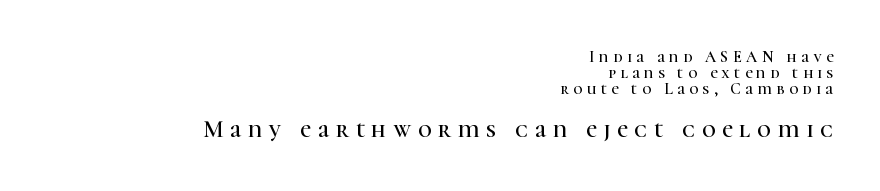
Q: Is the text italic (slanted)? A: No, it is upright.
Q: Is the text underlined? A: No.
Q: How is the paragraph aligned? A: Right-aligned.
Q: Is the spacing between letters normal or unusually wide? A: Unusually wide.
Q: Is the spacing between lines tight, normal or loose? A: Tight.
Q: Which block of text is set in a larger size, the first (top) or the second (bottom)? A: The second (bottom) one.
